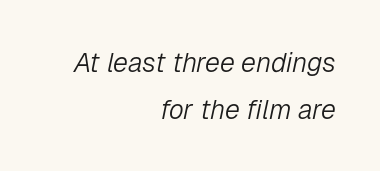
The image shows 27 px text type, italic (leaning right); set right-aligned, line spacing 1.73x, normal letter spacing, not underlined.
